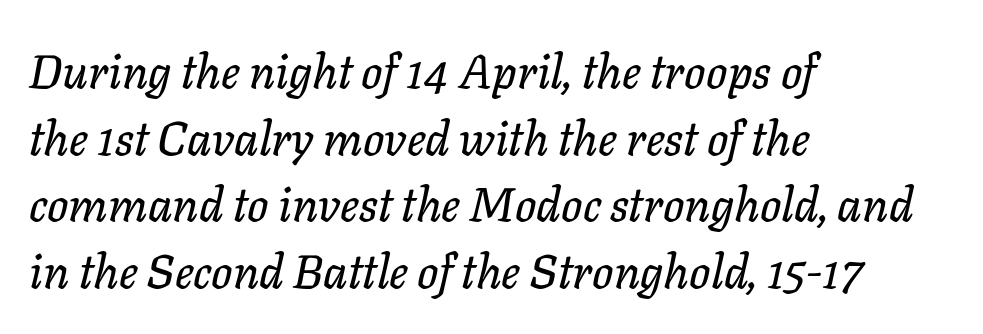
{"italic": "yes", "lean": "right", "slant_degrees": 11, "width": "normal", "stroke_contrast": "low", "x_height": "medium", "monospaced": "no", "underline": "no", "align": "left", "line_spacing": "normal", "line_spacing_ratio": 1.42, "letter_spacing": "normal", "letter_spacing_em": 0.0, "glyph_px": 47}
